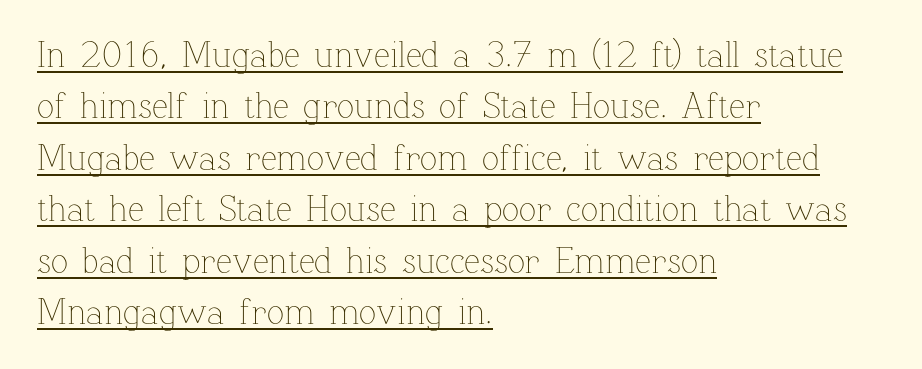
Proportional: the letters do not fall into vertical columns. Regular leading. Unlike italic type, these characters show no tilt at all. You could call the tracking neutral — neither tight nor loose. Caption: multi-line text, flush left, ragged right.
